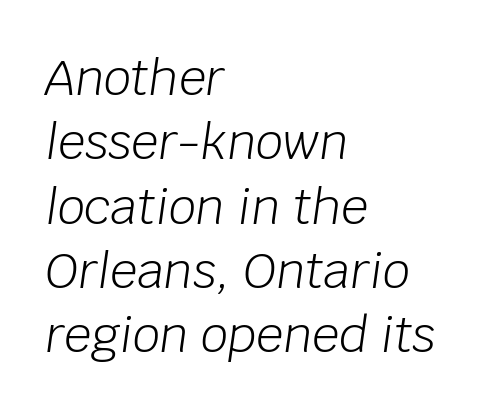
The image shows 48 px light type, italic (leaning right); set left-aligned, normal line spacing (1.34x), normal letter spacing, not underlined; low stroke contrast and a large x-height.
